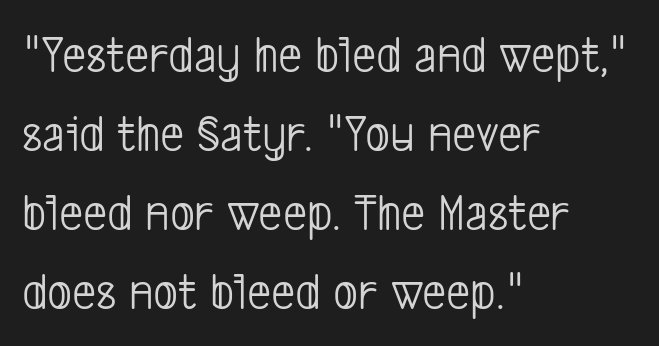
The image shows 53 px light, condensed sans-serif type; set left-aligned, normal line spacing (1.49x), normal letter spacing, not underlined; low stroke contrast and a medium x-height.
